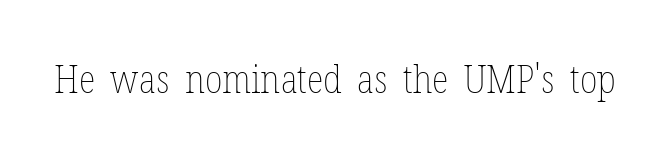
The image shows 39 px thin, condensed type, upright; set normal letter spacing, not underlined; low stroke contrast and a medium x-height.
